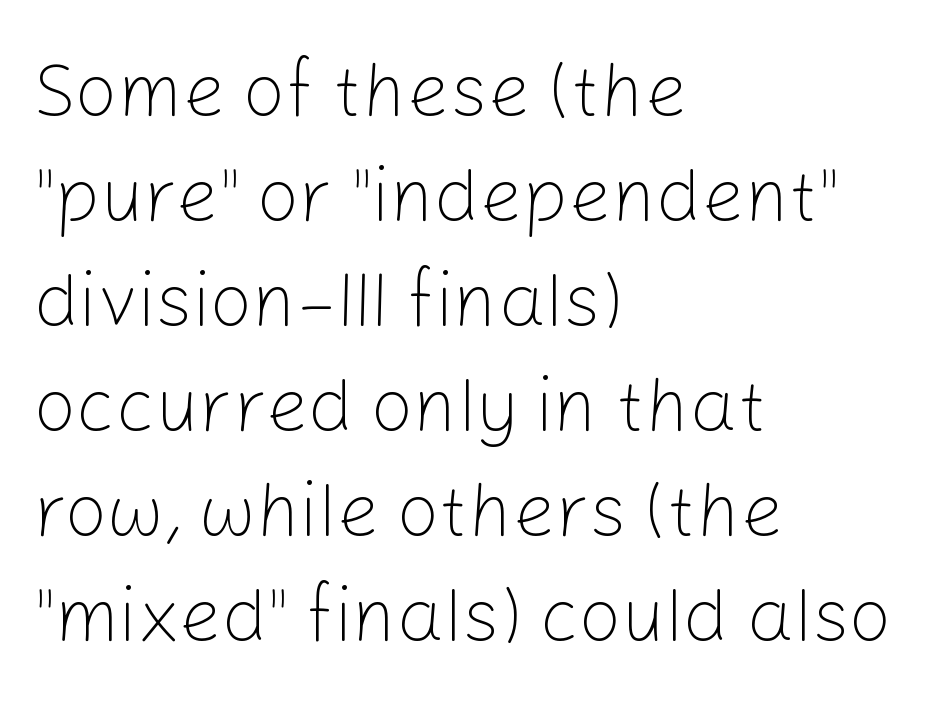
{"serif": "no", "italic": "no", "bold": "no", "weight": "light", "width": "normal", "stroke_contrast": "low", "x_height": "medium", "monospaced": "no", "underline": "no", "align": "left", "line_spacing": "normal", "line_spacing_ratio": 1.4, "letter_spacing": "normal", "letter_spacing_em": 0.0, "glyph_px": 75}
